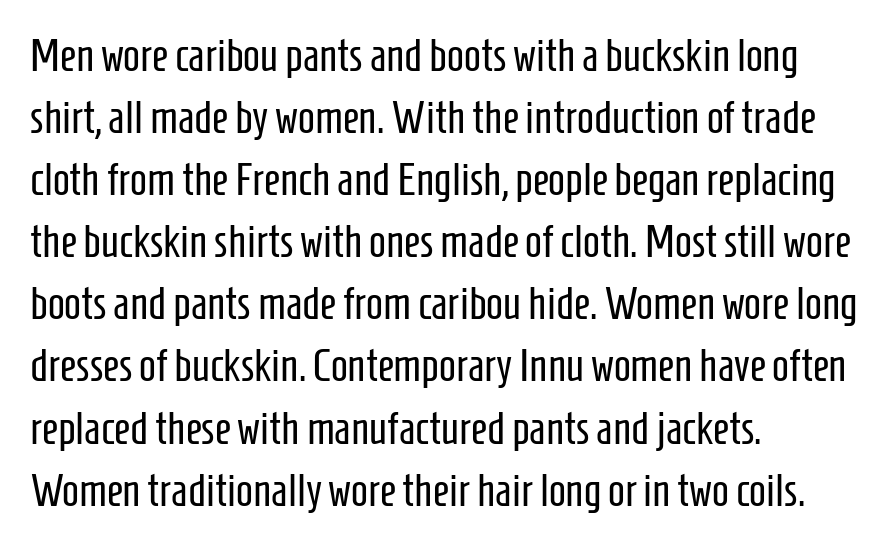
The image shows 45 px regular-weight, condensed sans-serif type, upright; set left-aligned, normal line spacing (1.38x), normal letter spacing, not underlined; low stroke contrast and a medium x-height.
